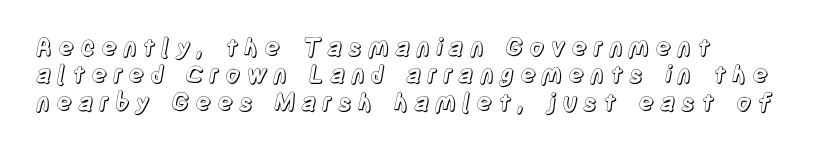
The image shows 24 px text type; set left-aligned, tight line spacing (1.14x), unusually wide letter spacing (+0.22 em), not underlined.
